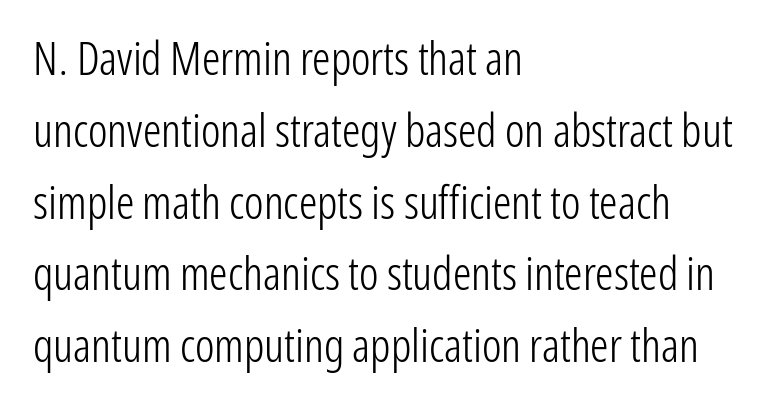
Here the glyphs are tracked normally, forming tight word shapes. Does the lettering tilt? It doesn't — this is upright. The face used here is proportionally spaced, like ordinary book or web type. Each stroke keeps to a modest, everyday thickness or less. This is sans-serif lettering, the kind often seen on screens and signage.
